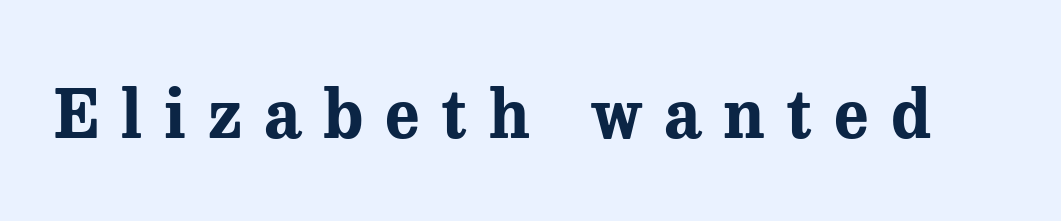
The image shows 67 px bold serif type, upright; set unusually wide letter spacing (+0.33 em), not underlined; medium stroke contrast and a medium x-height.
